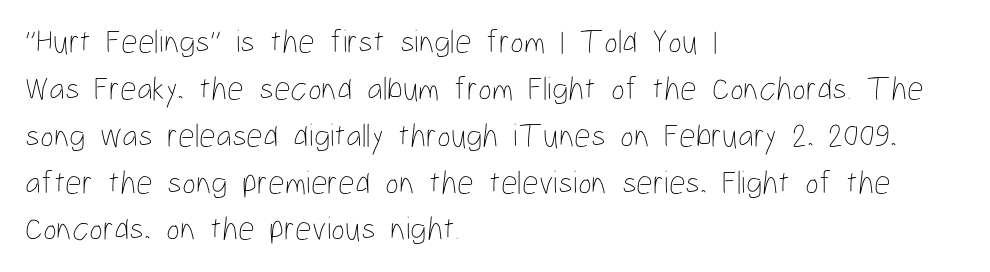
Do the characters align in a grid? No, the font is proportional. The string is rendered with underlining switched off. Short and long lines alike share a common starting point at left. Each stroke keeps to a modest, everyday thickness or less. Nope, not italic — everything's standing straight.
